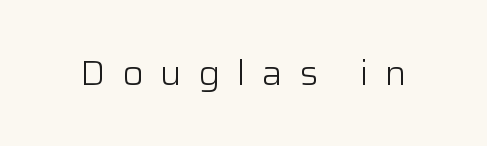
The font sits on the lighter half of the weight spectrum, regular included. The passage shown is not underscored anywhere. Classification — sans serif. Character widths vary here, with narrow letters taking less room than wide ones. If you drew a line through each stem, it would be perfectly vertical. This rendering widens character spacing well past its baseline value.
